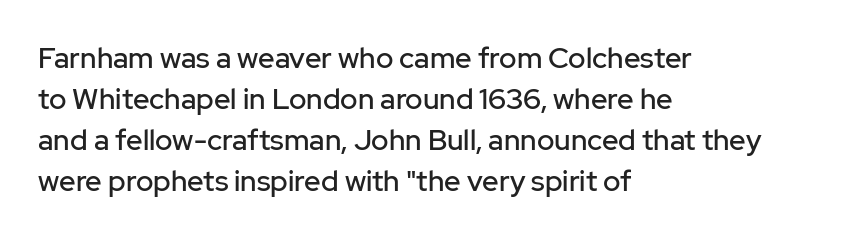
Q: Is the text italic (slanted)? A: No, it is upright.
Q: Is the typeface a serif or a sans-serif typeface? A: Sans-serif.
Q: Is the text underlined? A: No.
Q: How is the paragraph aligned? A: Left-aligned.
Q: Is the spacing between letters normal or unusually wide? A: Normal.
Q: Is the spacing between lines tight, normal or loose? A: Normal.
Q: Width (condensed, normal, or wide)? A: Normal.
Q: Stroke contrast? A: Low.
Q: x-height? A: Medium.
Q: Monospaced? A: No.
